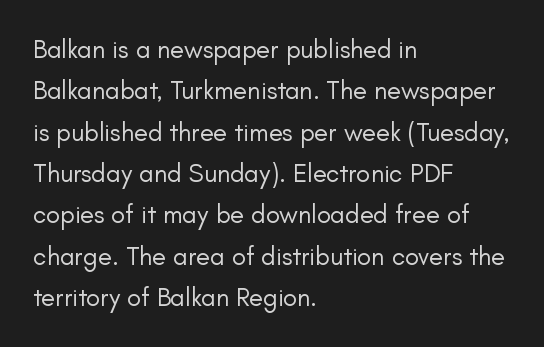
The image shows 26 px text type, upright; set left-aligned, normal line spacing (1.59x), normal letter spacing, not underlined.
